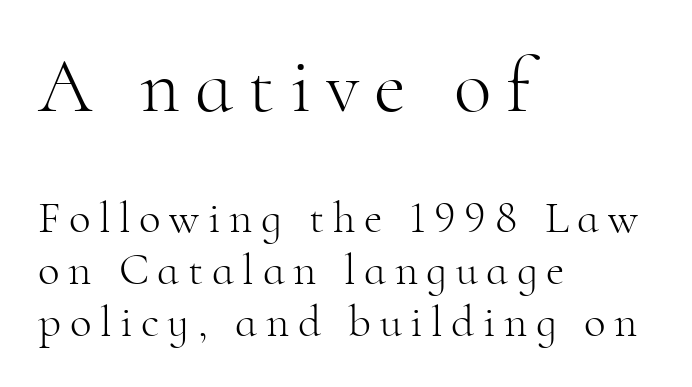
{"serif": "yes", "italic": "no", "bold": "no", "weight": "light", "width": "normal", "stroke_contrast": "high", "x_height": "small", "monospaced": "no", "underline": "no", "align": "left", "line_spacing": "tight", "line_spacing_ratio": 1.15, "larger_block": "first", "size_ratio": 1.73, "glyph_px": 78}
